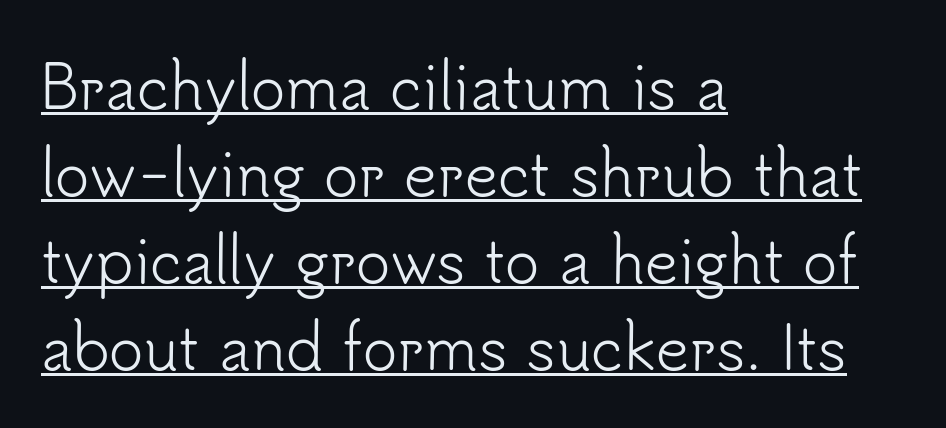
Q: Is the text bold? A: No.
Q: Is the text italic (slanted)? A: No, it is upright.
Q: Is the typeface a serif or a sans-serif typeface? A: Sans-serif.
Q: Is the text underlined? A: Yes.
Q: How is the paragraph aligned? A: Left-aligned.
Q: Is the spacing between letters normal or unusually wide? A: Normal.
Q: Is the spacing between lines tight, normal or loose? A: Normal.
Q: Width (condensed, normal, or wide)? A: Normal.
Q: Stroke contrast? A: Low.
Q: x-height? A: Small.
Q: Monospaced? A: No.
